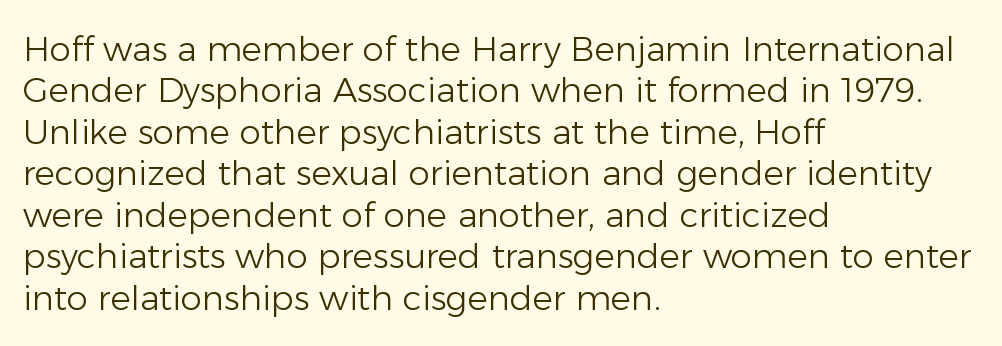
Notice how the passage keeps a crisp vertical edge on the left only. Inter-character spacing is left at the font's built-in metrics. Think of a printed novel: that variable character pitch is what you see here. Letters have the restrained weight of plain body copy at most. The rendering shows plain stroke endings on the letterforms — a sans-serif design. A typesetter would mark this as roman, not italic.
